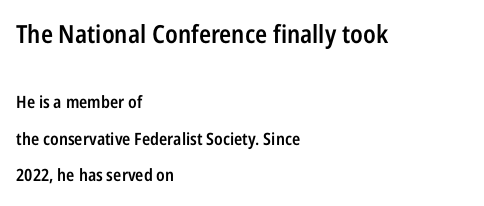
In this sample the first text group is rendered at the bigger scale. Airy leading. The characters look somewhat weighty, a semibold short of true bold. Posture: upright roman. The zone under the glyphs is completely vacant. Default kerning and tracking; the words read as compact shapes.
